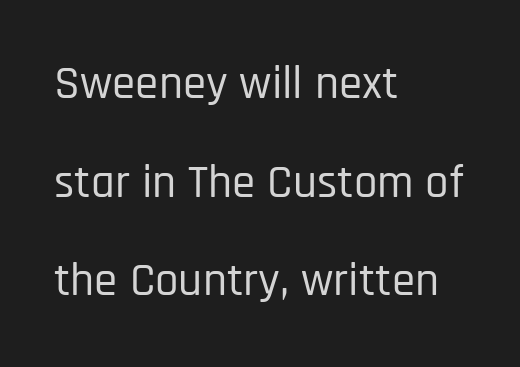
{"serif": "no", "italic": "no", "width": "condensed", "stroke_contrast": "low", "x_height": "large", "monospaced": "no", "underline": "no", "align": "left", "line_spacing": "loose", "line_spacing_ratio": 2.1, "letter_spacing": "normal", "letter_spacing_em": 0.0, "glyph_px": 47}
